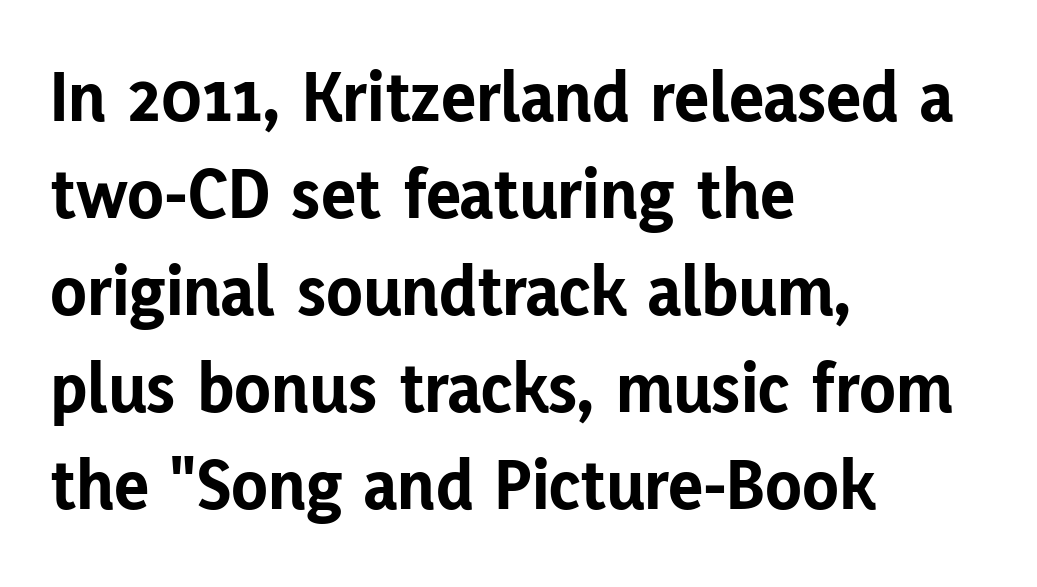
{"serif": "no", "italic": "no", "bold": "yes", "weight": "bold", "width": "normal", "stroke_contrast": "low", "x_height": "medium", "monospaced": "no", "underline": "no", "align": "left", "line_spacing": "normal", "line_spacing_ratio": 1.31, "letter_spacing": "normal", "letter_spacing_em": 0.0, "glyph_px": 74}
